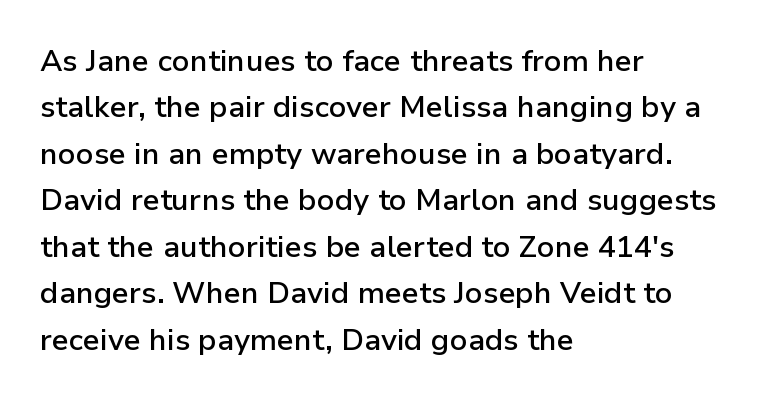
{"serif": "no", "italic": "no", "bold": "semi", "weight": "semibold", "width": "normal", "stroke_contrast": "low", "x_height": "medium", "monospaced": "no", "underline": "no", "align": "left", "line_spacing": "normal", "line_spacing_ratio": 1.55, "letter_spacing": "normal", "letter_spacing_em": 0.0, "glyph_px": 30}
